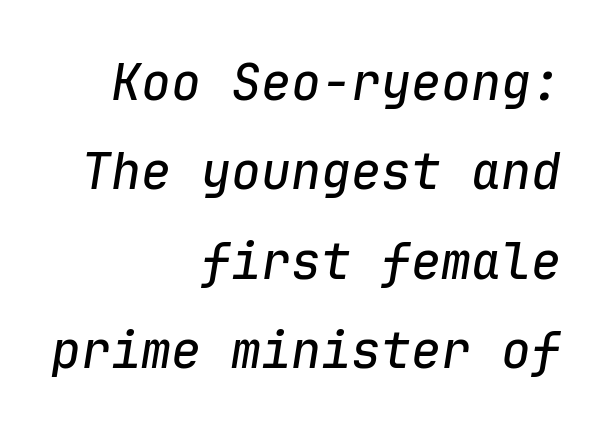
Nobody touched the tracking dial on this one. Beneath every word, the page is bare. Right-aligned paragraph, ragged on the left. Think of a typewriter: that constant character pitch is what you see here. A typesetter would mark this as italic.
